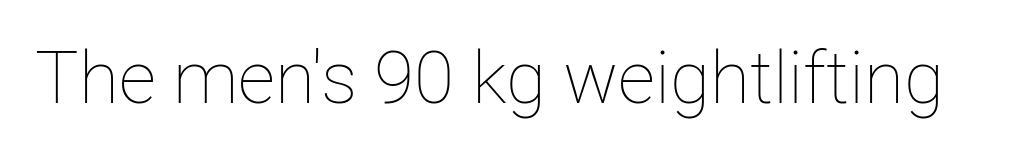
Q: Is the text bold? A: No.
Q: Is the text italic (slanted)? A: No, it is upright.
Q: Is the text underlined? A: No.
Q: Is the spacing between letters normal or unusually wide? A: Normal.
Q: Width (condensed, normal, or wide)? A: Normal.
Q: Stroke contrast? A: Low.
Q: x-height? A: Medium.
Q: Monospaced? A: No.
